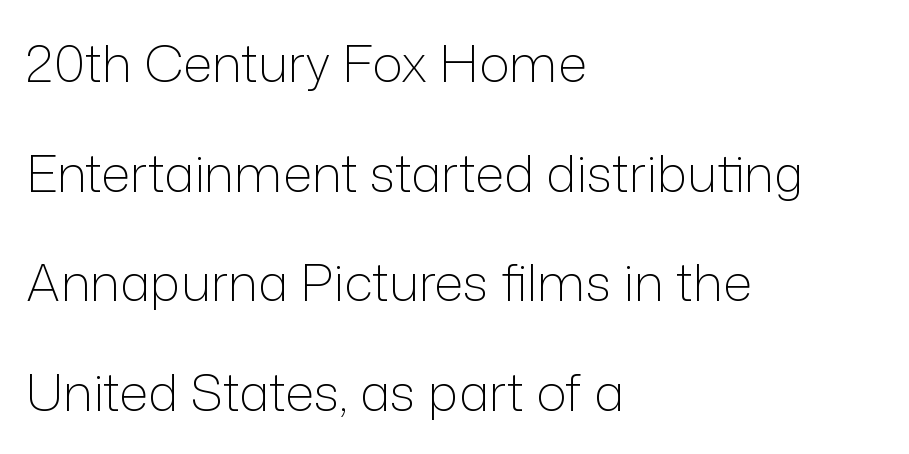
The lines are quadded left. When letters stand straight like this, we call the style roman or upright. The words here are not underlined. The letters look calm and open, with moderate or lighter stems.
